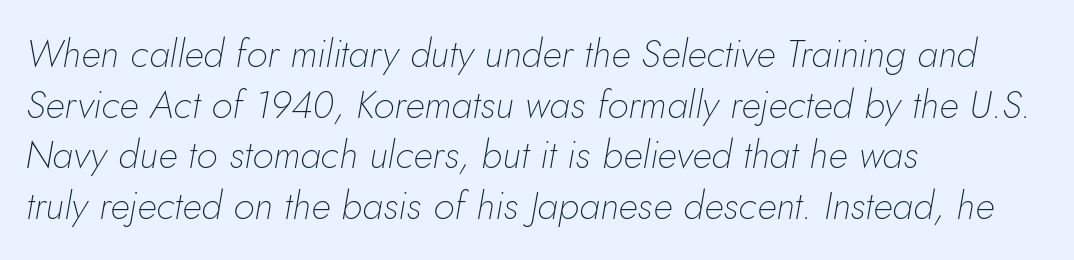
The typeface has the unassuming heft of standard copy or less. Line spacing here is normal. Observe the lean: these are italic letterforms. Here the designer chose a conventional face with non-uniform glyph widths.
